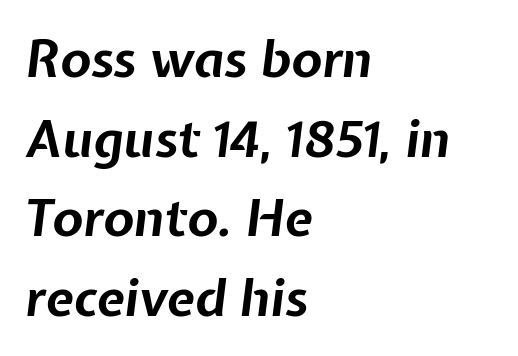
{"italic": "yes", "lean": "right", "slant_degrees": 7, "bold": "yes", "weight": "bold", "width": "normal", "stroke_contrast": "low", "x_height": "medium", "monospaced": "no", "underline": "no", "align": "left", "line_spacing": "normal", "line_spacing_ratio": 1.56, "letter_spacing": "normal", "letter_spacing_em": 0.0, "glyph_px": 51}
